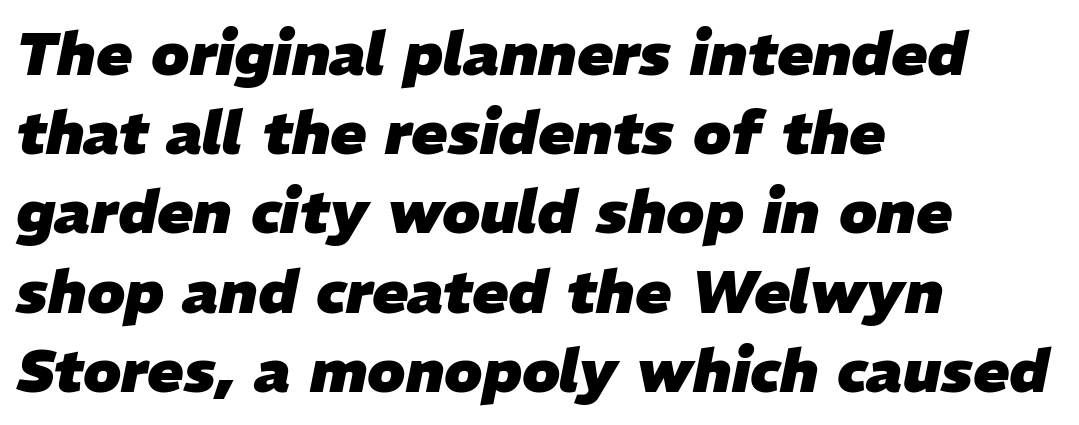
Compared with an ordinary text face, these strokes are far heavier — a full bold. Horizontal bands of white between lines are of average thickness. Caption: multi-line text, flush left, ragged right. This sample uses plain, unmodified letter spacing. Note the varied advance widths — an 'i' is clearly narrower than an 'm'. If you drew a line through each stem, it would be angled.
